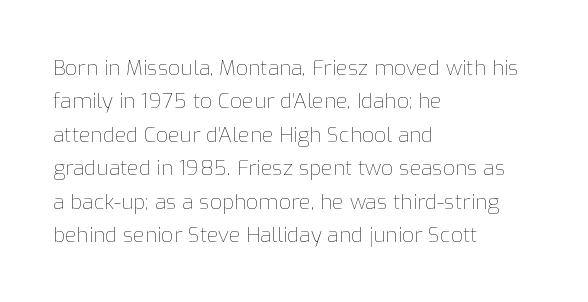
How would I describe the line gaps? Plain and ordinary. Weight: in the light-to-regular range. The type is set solid horizontally, with unmodified tracking. The lines are quadded left.
